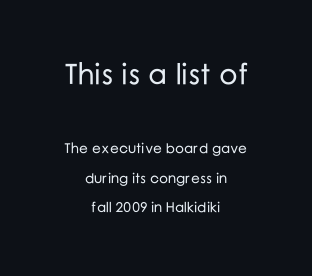
The image shows 29 px sans-serif type, upright; set centered, loose line spacing (2.11x), normal letter spacing, not underlined; the first (top) block is 2.07x larger; low stroke contrast and a medium x-height.
